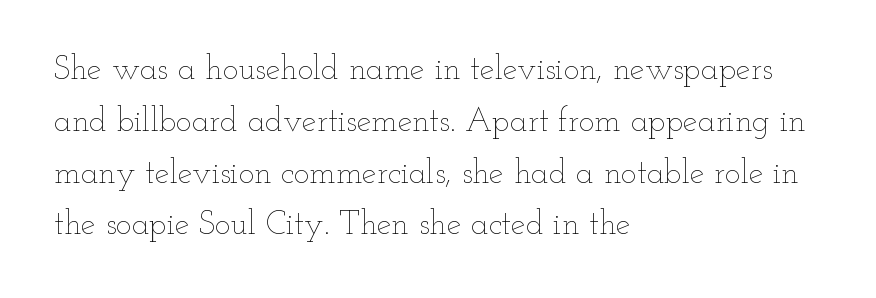
Character widths vary here, with narrow letters taking less room than wide ones. The rendering anchors every line to the left-hand side. Every stem runs plumb, perpendicular to the baseline. Stroke mass is kept to a normal reading level or below. The line texture is even and compact thanks to regular tracking. Horizontal bands of white between lines are of average thickness.
